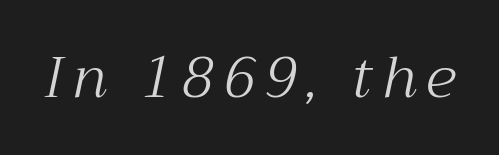
{"serif": "yes", "italic": "yes", "lean": "right", "slant_degrees": 12, "bold": "no", "weight": "light", "width": "normal", "stroke_contrast": "medium", "x_height": "medium", "monospaced": "no", "underline": "no", "glyph_px": 58}
